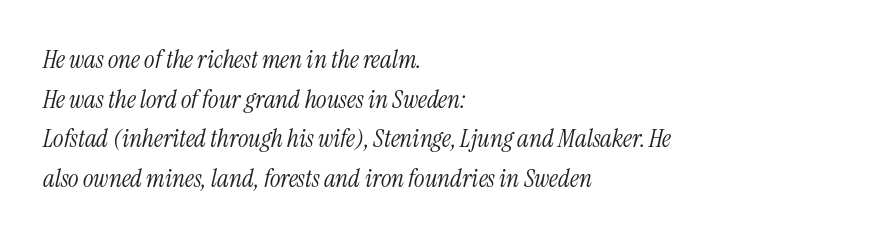
{"italic": "yes", "lean": "right", "slant_degrees": 13, "bold": "no", "underline": "no", "align": "left", "line_spacing": "normal", "line_spacing_ratio": 1.59, "letter_spacing": "normal", "letter_spacing_em": 0.0, "glyph_px": 25}
